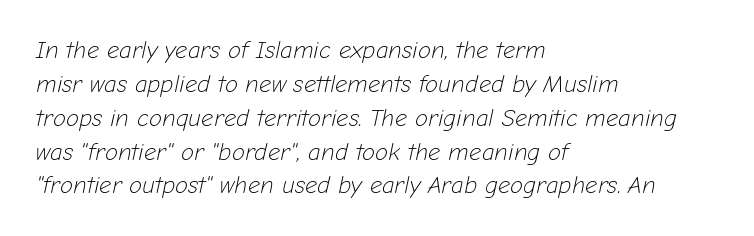
This block has exactly the height ordinary leading produces. Designer's note — italics engaged. This rendering uses left alignment, leaving the right contour irregular. Descenders hang freely into open space. Weight: regular or lighter.
